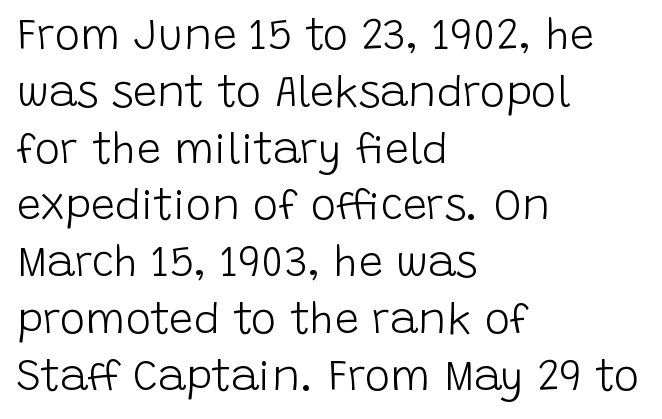
These lines are rendered in a variable-pitch font. Ordinary non-slanted type is in use. Beneath every word, the page is bare. Notice how the passage keeps a crisp vertical edge on the left only. Check where the strokes stop: nothing finishes them off — pure sans.
